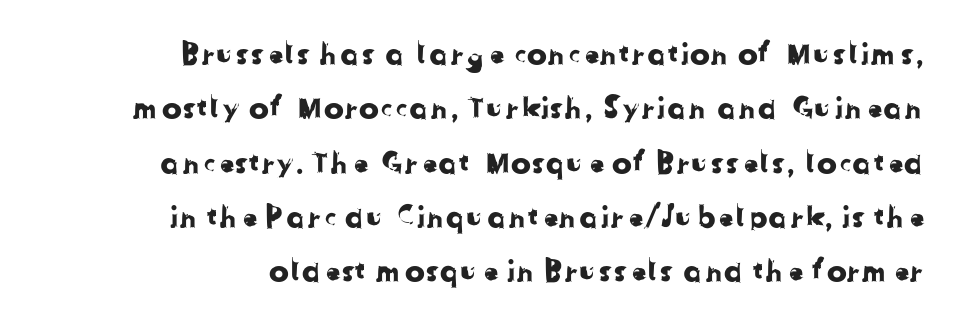
The image shows 30 px sans-serif type; set right-aligned, line spacing 1.81x, normal letter spacing, not underlined; low stroke contrast and a medium x-height.
